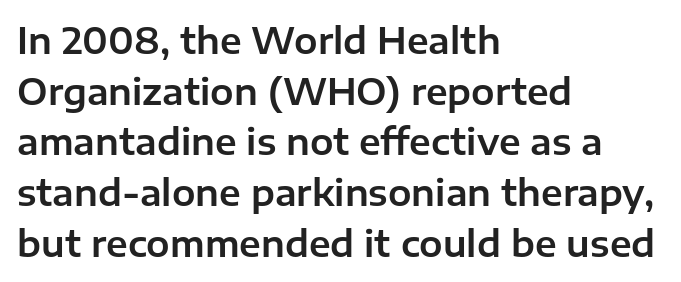
Vertically, the passage feels balanced, rows spaced as you'd expect. A typesetter would mark this as roman, not italic. Type without underlining. Notice how the passage keeps a crisp vertical edge on the left only.
